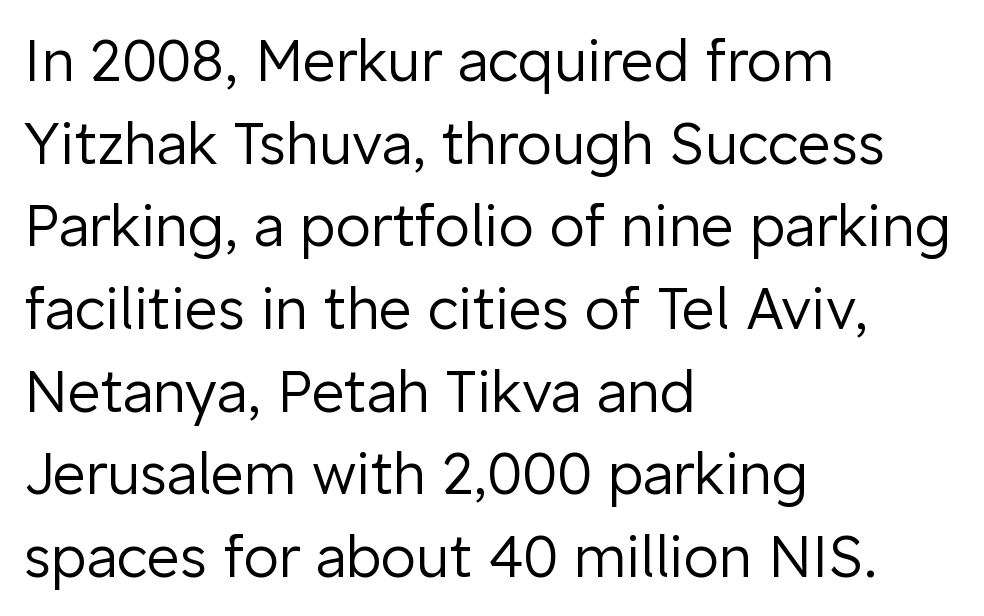
The horizontal fit of the characters is conventional and even. Observe the absence of serifs on each vertical stroke in this sample. Each stroke keeps to a modest, everyday thickness or less. Evenly set lines give the paragraph a standard silhouette. The lettering holds an erect, upright posture throughout. Any mark beneath the type? The region is blank.
